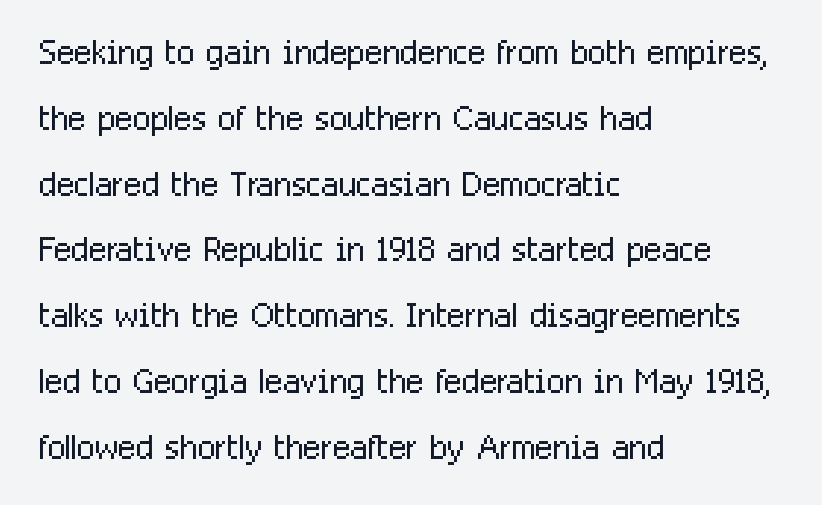
Nothing heavy about these letters — not bold at all. The passage shown is typeset with a sans-serif family. Compared with a centered layout, this one pins lines to the left instead. Looks like regular typesetting: each glyph gets only the width it needs. Baseline-to-baseline distance is the conventional proportion of letter height.
